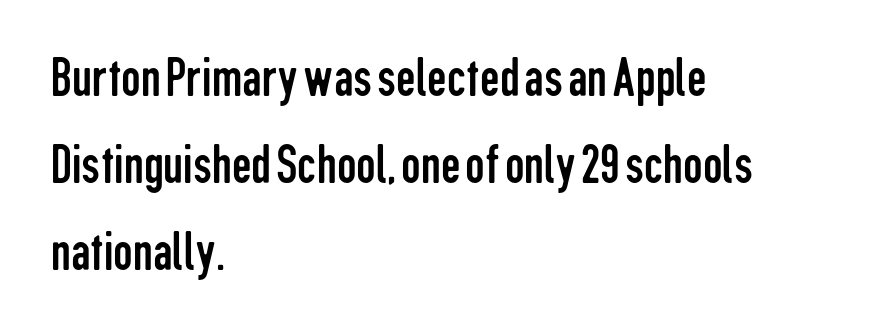
This block has exactly the height ordinary leading produces. Is there any slant? The stems are plumb. Is this a sans? Yes — the strokes have no serifs. The space directly below the letters is spotless. Observe the ordinary spacing: letters are neighbours, not strangers. The typesetting does not lean heavy: it is not bold.
